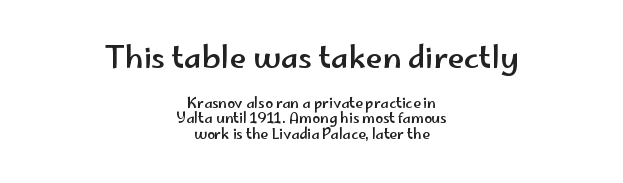
Q: Is the text italic (slanted)? A: No, it is upright.
Q: Is the typeface a serif or a sans-serif typeface? A: Sans-serif.
Q: Is the text underlined? A: No.
Q: How is the paragraph aligned? A: Centered.
Q: Is the spacing between letters normal or unusually wide? A: Normal.
Q: Is the spacing between lines tight, normal or loose? A: Tight.
Q: Which block of text is set in a larger size, the first (top) or the second (bottom)? A: The first (top) one.
Q: Width (condensed, normal, or wide)? A: Wide.
Q: Stroke contrast? A: Low.
Q: x-height? A: Small.
Q: Monospaced? A: No.
